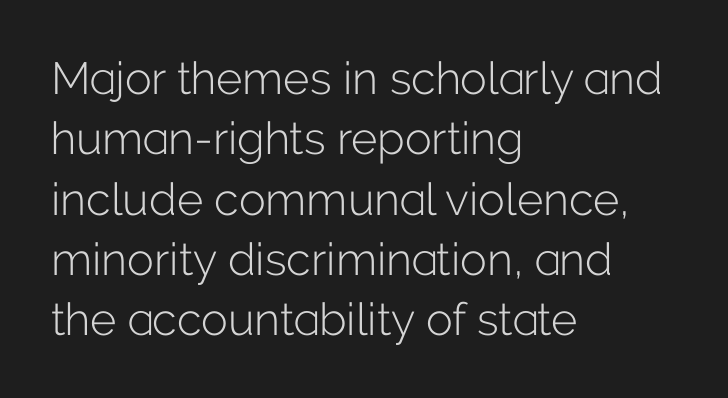
Q: Is the text bold? A: No.
Q: Is the text italic (slanted)? A: No, it is upright.
Q: Is the typeface a serif or a sans-serif typeface? A: Sans-serif.
Q: Is the text underlined? A: No.
Q: How is the paragraph aligned? A: Left-aligned.
Q: Is the spacing between letters normal or unusually wide? A: Normal.
Q: Is the spacing between lines tight, normal or loose? A: Normal.
Q: Width (condensed, normal, or wide)? A: Normal.
Q: Stroke contrast? A: Low.
Q: x-height? A: Medium.
Q: Monospaced? A: No.
